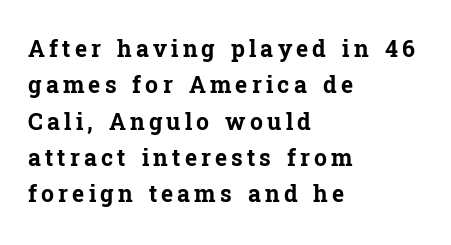
Caption: multi-line text, flush left, ragged right. A full-strength bold gives these letters their thick strokes. The gap between lines stays unmarked. The type sits square on the baseline with zero lean. If you measured baseline to baseline, you'd find a middling distance.
